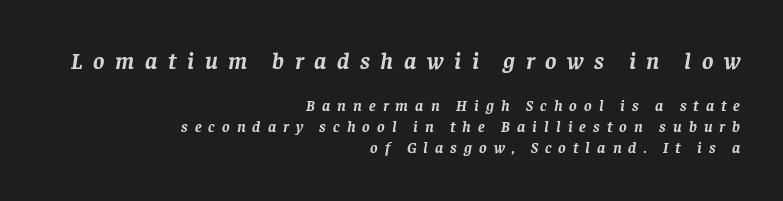
{"italic": "yes", "lean": "right", "slant_degrees": 8, "bold": "yes", "underline": "no", "align": "right", "line_spacing": "normal", "line_spacing_ratio": 1.32, "letter_spacing": "wide", "letter_spacing_em": 0.44, "larger_block": "first", "size_ratio": 1.5, "glyph_px": 24}
